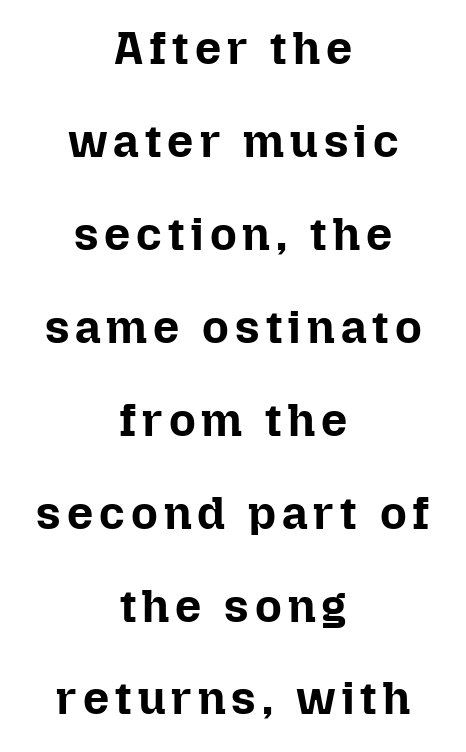
{"italic": "no", "bold": "yes", "weight": "bold", "width": "normal", "stroke_contrast": "low", "x_height": "medium", "monospaced": "no", "underline": "no", "align": "center", "line_spacing": "loose", "line_spacing_ratio": 2.02, "glyph_px": 46}
